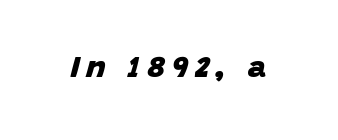
{"italic": "yes", "lean": "right", "slant_degrees": 15, "bold": "yes", "weight": "heavy", "width": "normal", "stroke_contrast": "low", "x_height": "large", "monospaced": "no", "underline": "no", "letter_spacing": "wide", "letter_spacing_em": 0.24, "glyph_px": 29}
